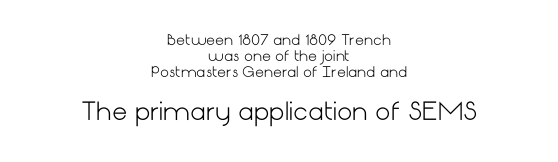
The image shows 24 px text type, upright; set centered, tight line spacing (1.15x), normal letter spacing, not underlined; the second (bottom) block is 1.71x larger.
